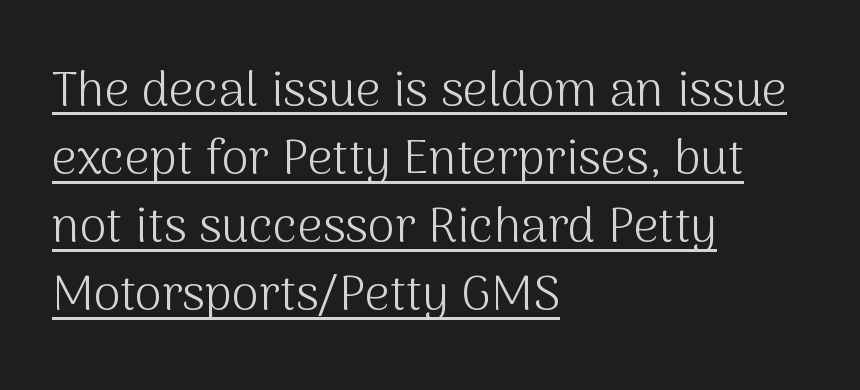
The image shows 49 px light sans-serif type, upright; set left-aligned, normal line spacing (1.39x), normal letter spacing, underlined; medium stroke contrast and a medium x-height.
